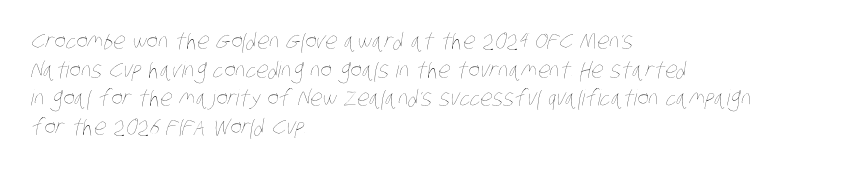
The image shows 22 px text type; set left-aligned, normal line spacing (1.3x), normal letter spacing, not underlined.
